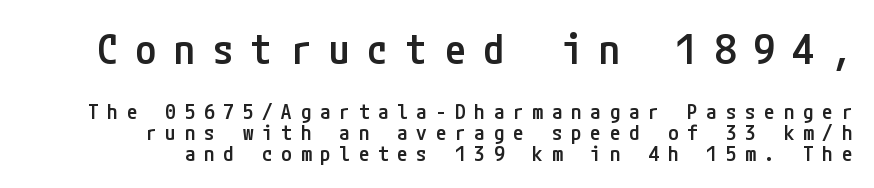
{"serif": "no", "italic": "no", "bold": "semi", "weight": "semibold", "width": "condensed", "stroke_contrast": "low", "x_height": "medium", "underline": "no", "line_spacing": "tight", "line_spacing_ratio": 1.0, "letter_spacing": "wide", "letter_spacing_em": 0.42, "larger_block": "first", "size_ratio": 2.0, "glyph_px": 42}
